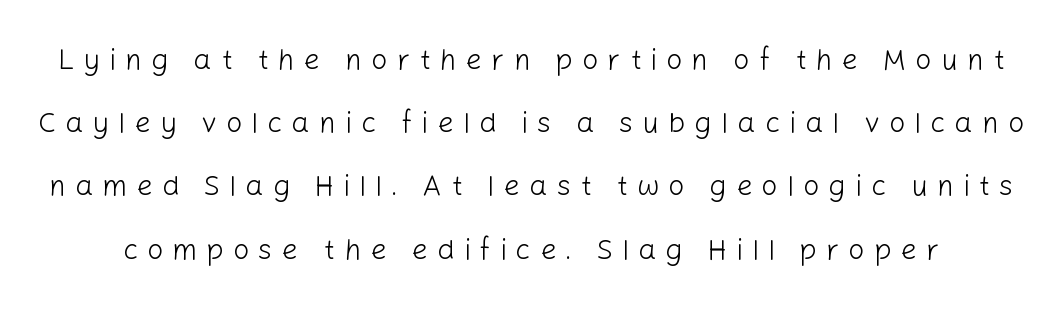
The image shows 29 px light sans-serif type, upright; set loose line spacing (2.18x), unusually wide letter spacing (+0.31 em), not underlined; low stroke contrast and a medium x-height.
